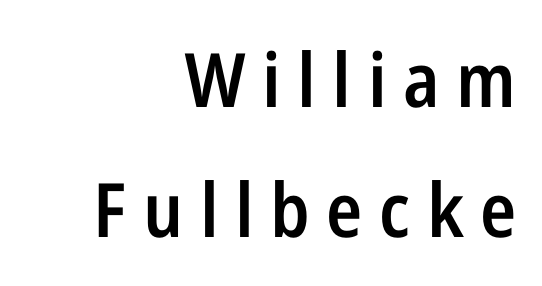
{"serif": "no", "italic": "no", "bold": "semi", "weight": "semibold", "width": "condensed", "stroke_contrast": "low", "x_height": "medium", "monospaced": "no", "underline": "no", "align": "right", "line_spacing_ratio": 1.74, "letter_spacing": "wide", "letter_spacing_em": 0.22, "glyph_px": 75}
